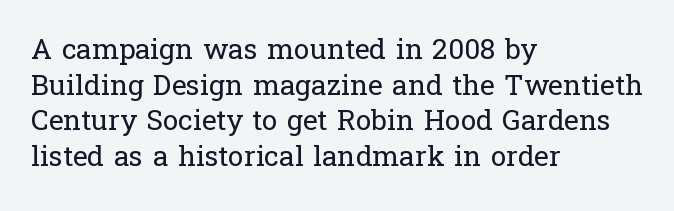
The image shows 28 px regular-weight serif type, upright; set left-aligned, normal line spacing (1.27x), normal letter spacing, not underlined; low stroke contrast and a medium x-height.
